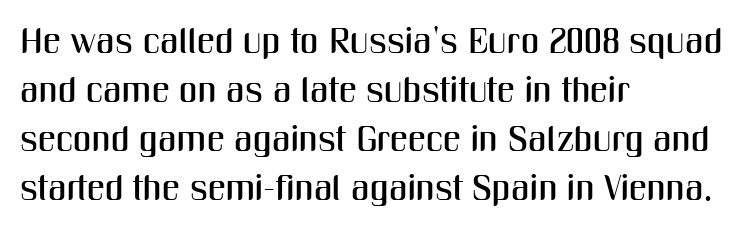
The image shows 36 px condensed sans-serif type, upright; set left-aligned, normal line spacing (1.36x), normal letter spacing, not underlined; medium stroke contrast and a medium x-height.
